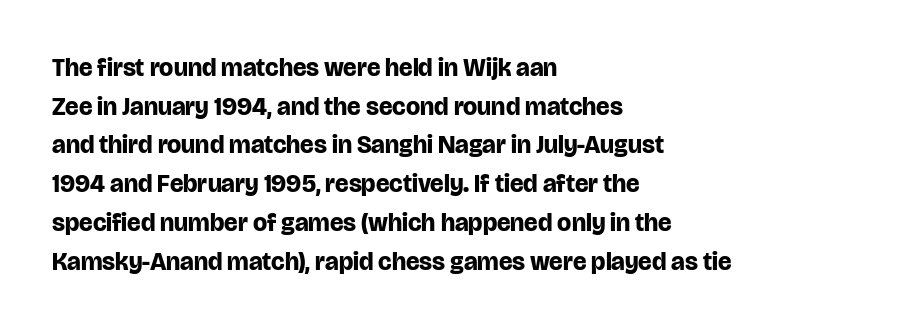
{"italic": "no", "bold": "yes", "underline": "no", "align": "left", "line_spacing": "normal", "line_spacing_ratio": 1.55, "letter_spacing": "normal", "letter_spacing_em": 0.0, "glyph_px": 25}
